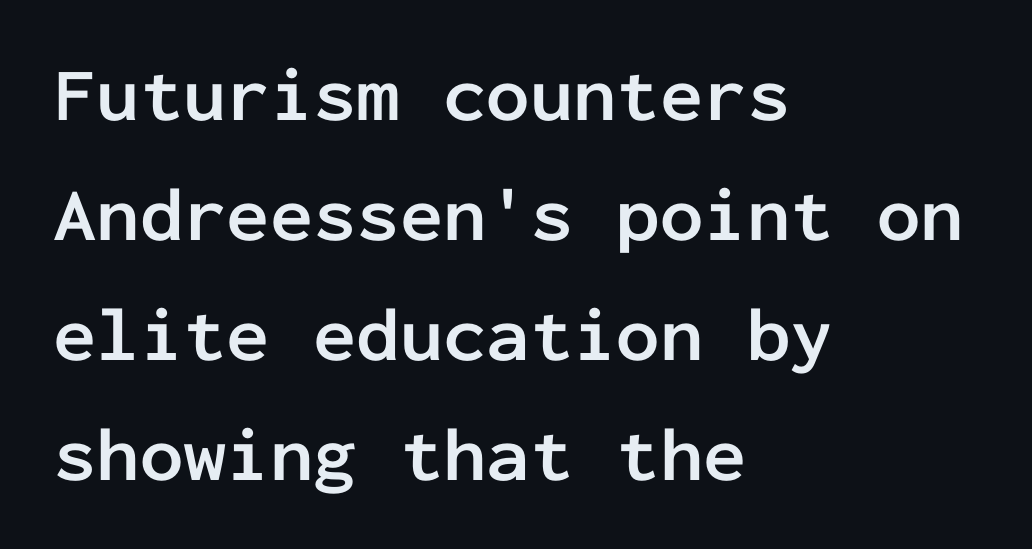
The image shows 77 px semibold sans-serif type, upright, monospaced; set left-aligned, normal line spacing (1.56x), normal letter spacing, not underlined; low stroke contrast and a medium x-height.
